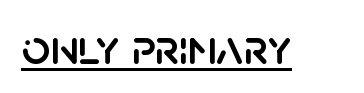
If you drew a line through each stem, it would be perfectly vertical. Observe the ordinary spacing: letters are neighbours, not strangers. This sample uses a sans-serif face. Caption: lettering with a line underneath.
